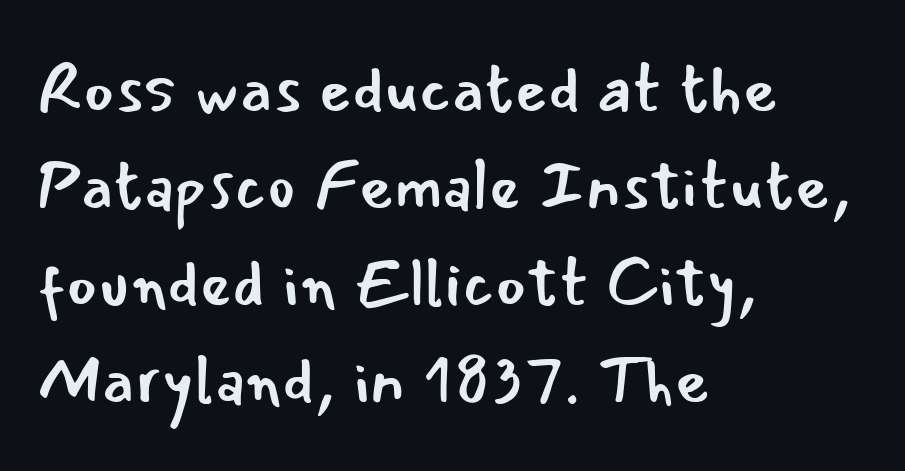
{"serif": "no", "italic": "no", "bold": "no", "weight": "regular", "width": "normal", "stroke_contrast": "low", "x_height": "small", "monospaced": "no", "underline": "no", "align": "left", "line_spacing": "normal", "line_spacing_ratio": 1.45, "letter_spacing": "normal", "letter_spacing_em": 0.0, "glyph_px": 67}
